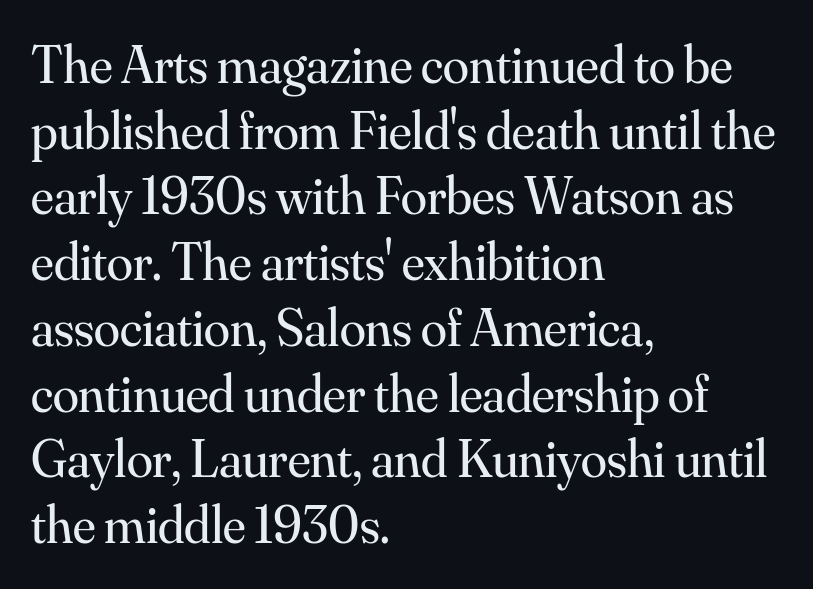
{"serif": "yes", "italic": "no", "bold": "no", "weight": "regular", "width": "normal", "stroke_contrast": "medium", "x_height": "small", "monospaced": "no", "underline": "no", "align": "left", "line_spacing_ratio": 1.24, "letter_spacing": "normal", "letter_spacing_em": 0.0, "glyph_px": 53}
